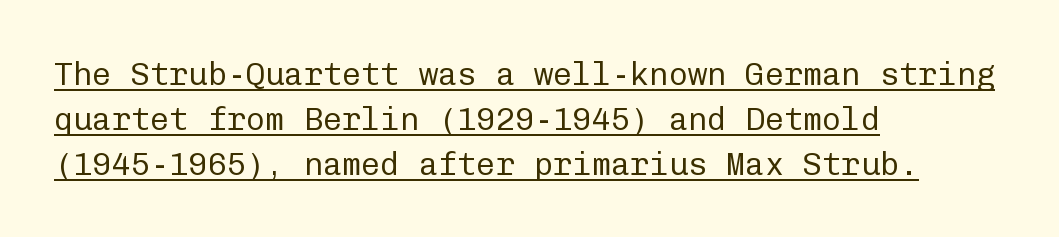
Does a line run under the words? Yes, clearly. Students, note that the glyphs here touch the page at normal intervals. Looks like terminal output: every glyph gets an equal slot. Each line starts at the same left margin while the right side varies. The block of text has a typical density, with ordinary space between rows.
